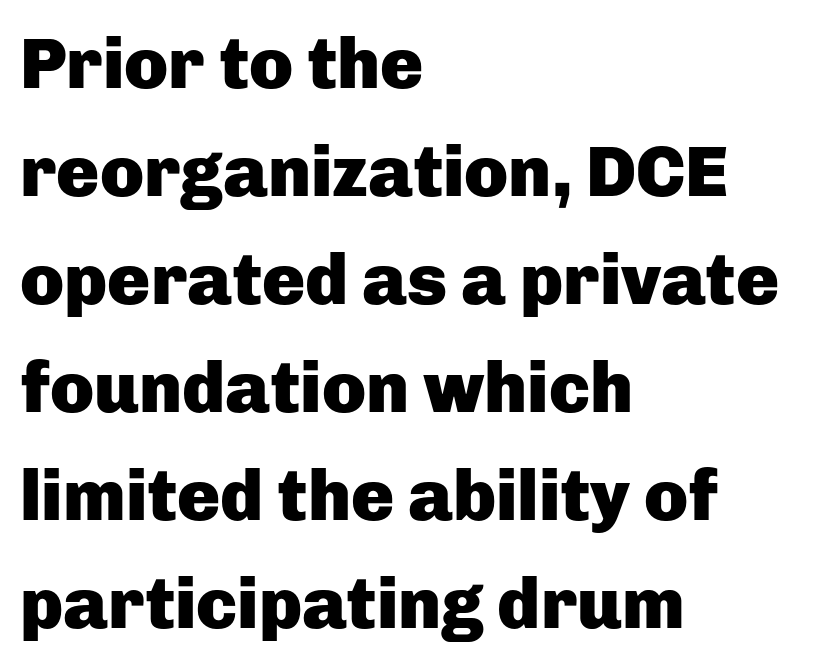
The image shows 72 px heavy sans-serif type, upright; set left-aligned, normal line spacing (1.5x), normal letter spacing, not underlined; low stroke contrast and a medium x-height.
